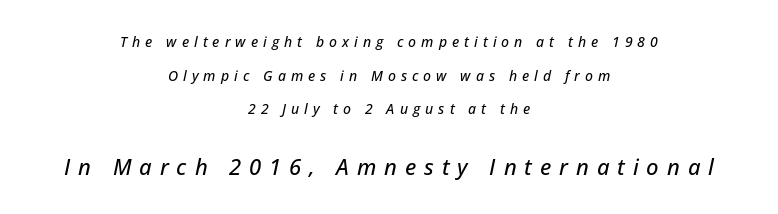
A typesetter would call this leading open, well beyond the default. Spacing between characters has been opened up far beyond the box default. No word sits above an underline. The more generous point size was reserved for the lower chunk.
